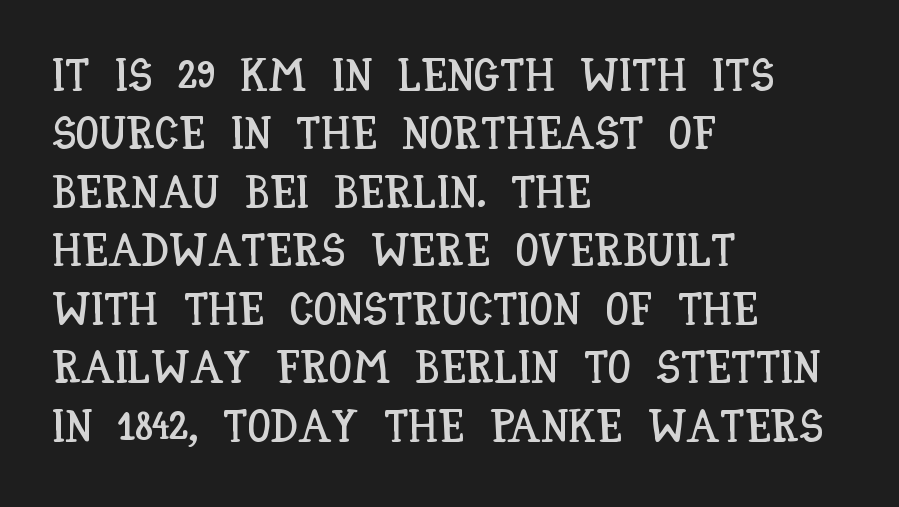
Q: Is the text italic (slanted)? A: No, it is upright.
Q: Is the text underlined? A: No.
Q: How is the paragraph aligned? A: Left-aligned.
Q: Is the spacing between letters normal or unusually wide? A: Normal.
Q: Is the spacing between lines tight, normal or loose? A: Normal.
Q: Width (condensed, normal, or wide)? A: Condensed.
Q: Stroke contrast? A: Low.
Q: x-height? A: Large.
Q: Monospaced? A: No.
